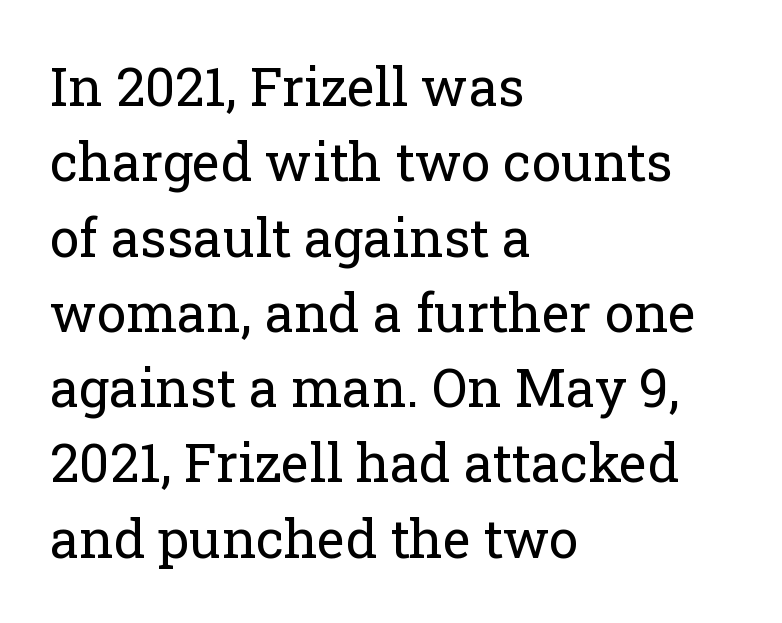
Alignment: flush left. Is this a heavy cut? Hardly; it is regular or lighter. No italicization has been applied; the sample stays upright. Each letter keeps its own natural width here, so spacing adapts to shape.
